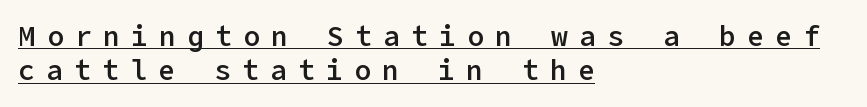
{"serif": "no", "italic": "no", "bold": "semi", "weight": "semibold", "width": "normal", "stroke_contrast": "low", "x_height": "medium", "underline": "yes", "align": "left", "line_spacing_ratio": 1.23, "letter_spacing": "wide", "letter_spacing_em": 0.4, "glyph_px": 28}
